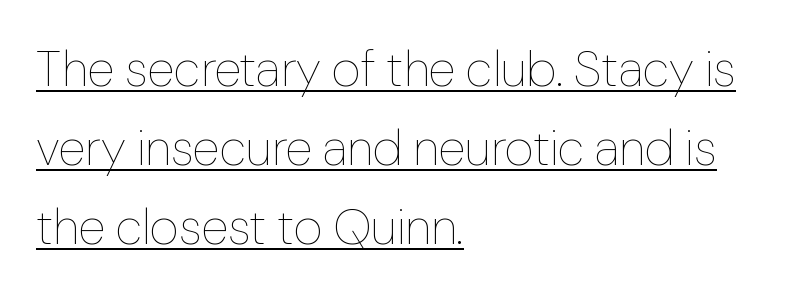
Q: Is the text bold? A: No.
Q: Is the text italic (slanted)? A: No, it is upright.
Q: Is the text underlined? A: Yes.
Q: How is the paragraph aligned? A: Left-aligned.
Q: Is the spacing between letters normal or unusually wide? A: Normal.
Q: Is the spacing between lines tight, normal or loose? A: Normal.
Q: Width (condensed, normal, or wide)? A: Normal.
Q: Stroke contrast? A: Low.
Q: x-height? A: Medium.
Q: Monospaced? A: No.
